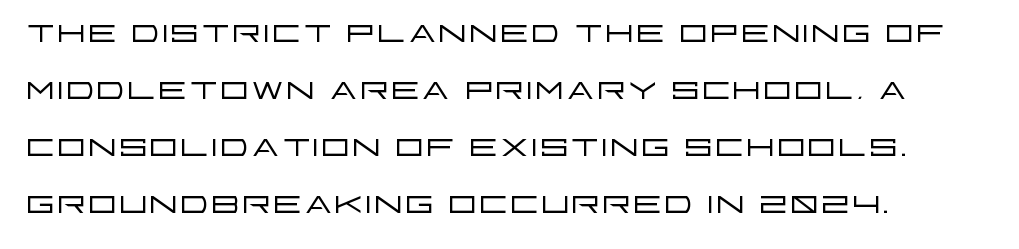
Q: Is the text bold? A: No.
Q: Is the text italic (slanted)? A: No, it is upright.
Q: Is the typeface a serif or a sans-serif typeface? A: Sans-serif.
Q: Is the text underlined? A: No.
Q: How is the paragraph aligned? A: Left-aligned.
Q: Is the spacing between letters normal or unusually wide? A: Normal.
Q: Width (condensed, normal, or wide)? A: Wide.
Q: Stroke contrast? A: Low.
Q: x-height? A: Large.
Q: Monospaced? A: No.
